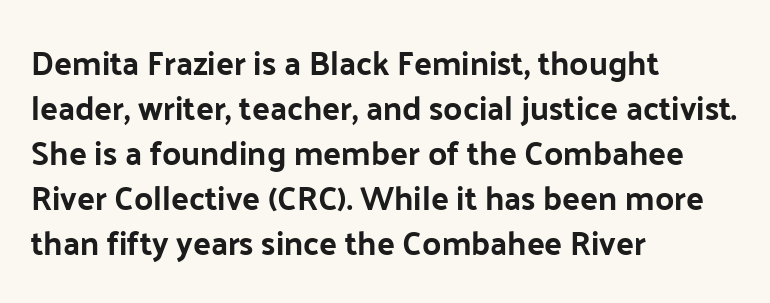
{"serif": "no", "italic": "no", "bold": "yes", "weight": "bold", "width": "normal", "stroke_contrast": "low", "x_height": "medium", "monospaced": "no", "underline": "no", "align": "left", "line_spacing": "normal", "line_spacing_ratio": 1.36, "letter_spacing": "normal", "letter_spacing_em": 0.0, "glyph_px": 33}
